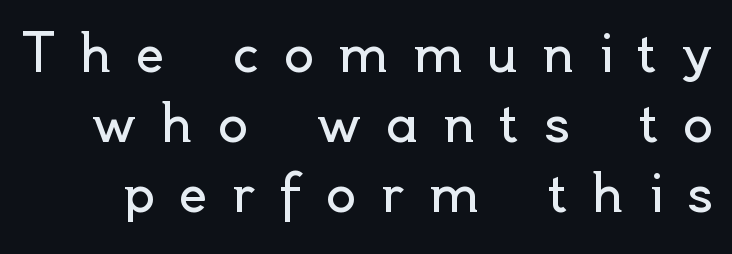
The image shows 50 px regular-weight sans-serif type, upright; set normal line spacing (1.4x), unusually wide letter spacing (+0.49 em), not underlined; a small x-height.
